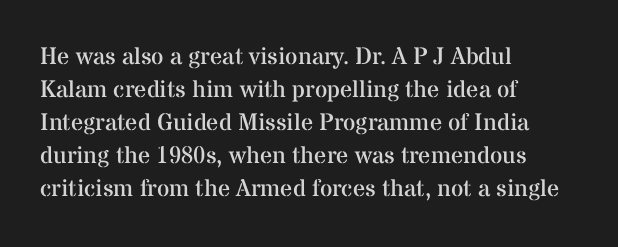
Q: Is the text bold? A: No.
Q: Is the text italic (slanted)? A: No, it is upright.
Q: Is the text underlined? A: No.
Q: How is the paragraph aligned? A: Left-aligned.
Q: Is the spacing between letters normal or unusually wide? A: Normal.
Q: Is the spacing between lines tight, normal or loose? A: Normal.
